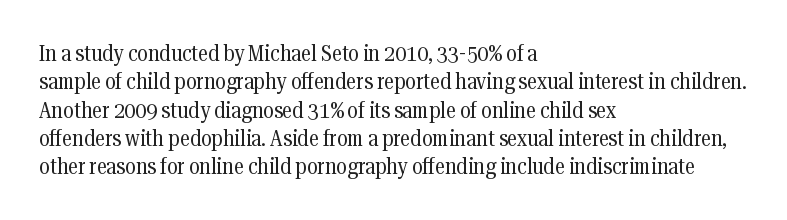
{"italic": "no", "bold": "no", "underline": "no", "align": "left", "line_spacing_ratio": 1.23, "letter_spacing": "normal", "letter_spacing_em": 0.0, "glyph_px": 23}
